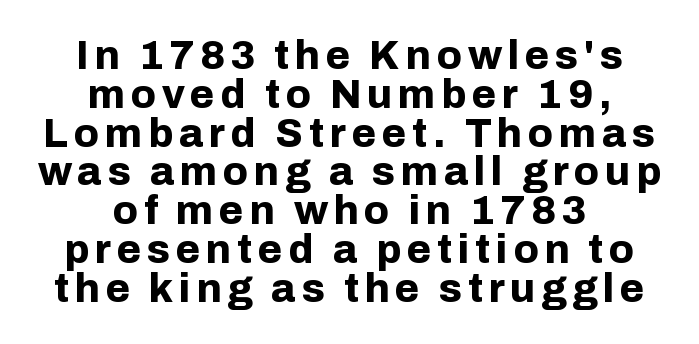
Do the characters align in a grid? No, the font is proportional. Summary of weight: heavy, a full bold. Type style note: lacks serifs. A bare baseline throughout the passage. The lines in this sample share a center point and differ in where they start and stop. Notice how the stems are strictly vertical — no italics here.
